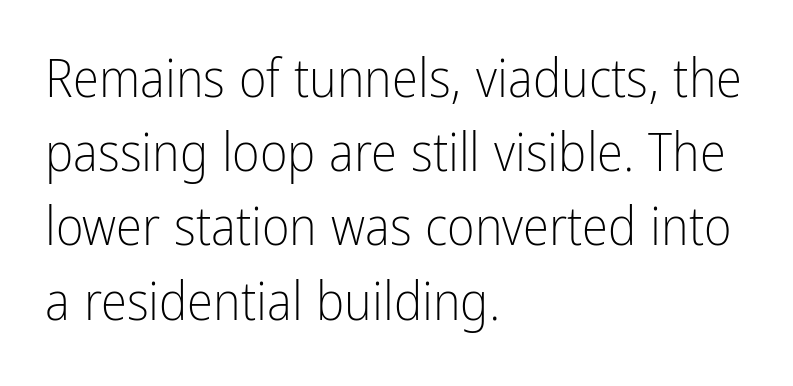
The image shows 53 px light, condensed sans-serif type, upright; set left-aligned, normal line spacing (1.4x), normal letter spacing, not underlined; low stroke contrast and a medium x-height.
